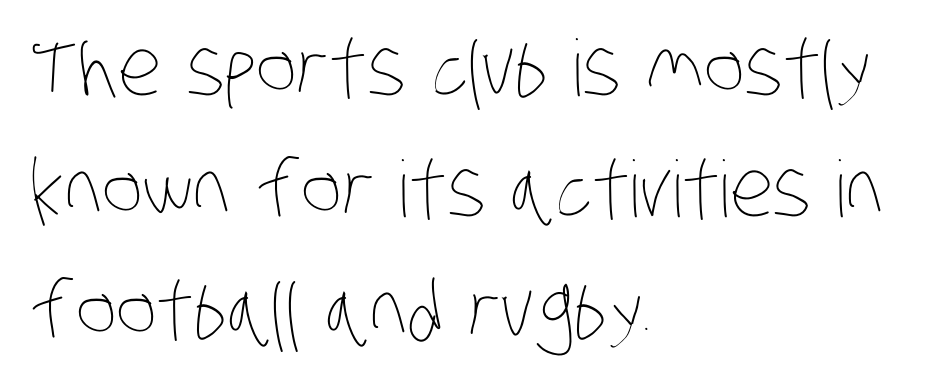
Q: Is the text bold? A: No.
Q: Is the text underlined? A: No.
Q: How is the paragraph aligned? A: Left-aligned.
Q: Is the spacing between letters normal or unusually wide? A: Normal.
Q: Is the spacing between lines tight, normal or loose? A: Normal.
Q: Width (condensed, normal, or wide)? A: Condensed.
Q: Stroke contrast? A: Low.
Q: x-height? A: Large.
Q: Monospaced? A: No.
